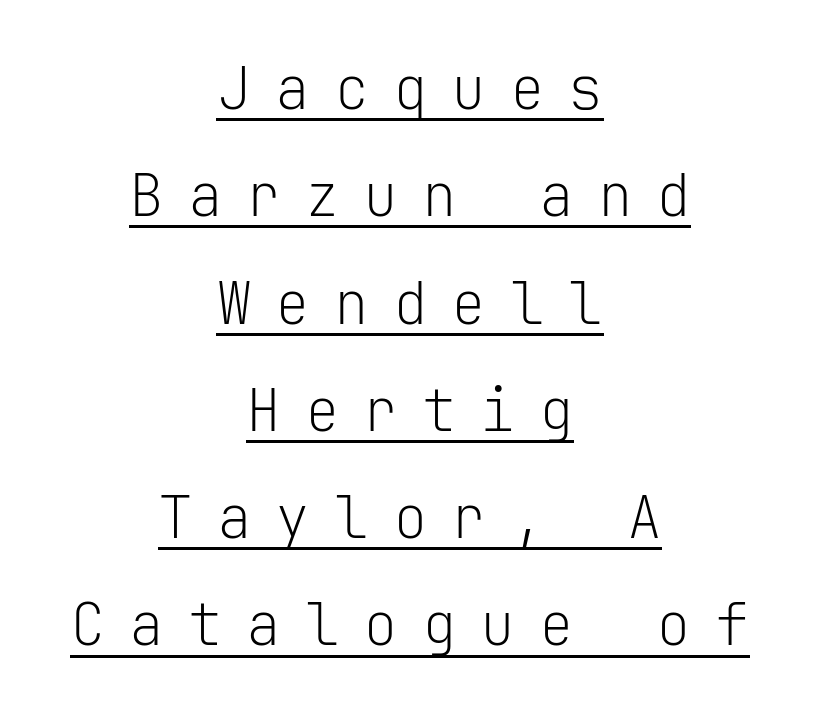
{"serif": "no", "italic": "no", "bold": "no", "weight": "light", "width": "normal", "stroke_contrast": "low", "x_height": "medium", "monospaced": "yes", "underline": "yes", "align": "center", "line_spacing_ratio": 1.85, "letter_spacing": "wide", "letter_spacing_em": 0.41, "glyph_px": 58}
